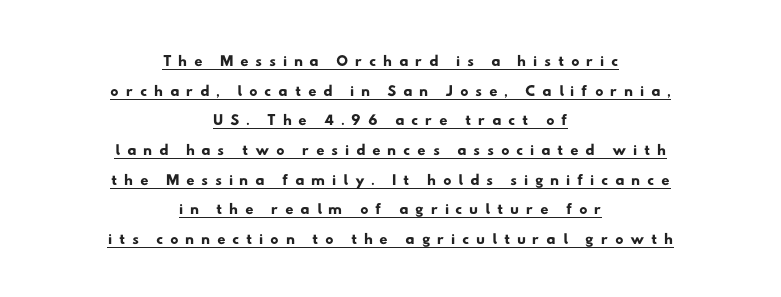
Q: Is the text underlined? A: Yes.
Q: How is the paragraph aligned? A: Centered.
Q: Is the spacing between letters normal or unusually wide? A: Unusually wide.
Q: Is the spacing between lines tight, normal or loose? A: Normal.
